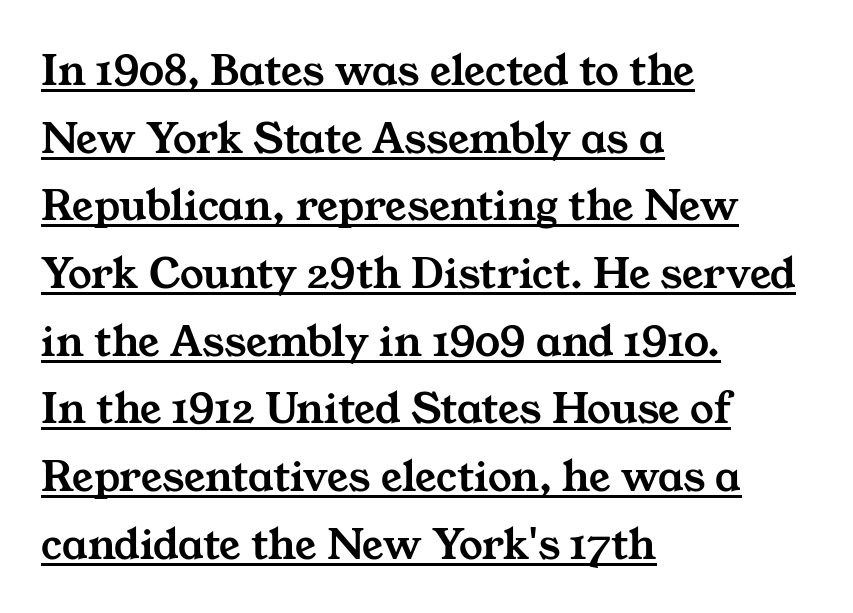
Line starts are locked; line ends wander. Regarding leading, the lines here are spaced in the standard way. Inter-character spacing is left at the font's built-in metrics. The letters advance in unequal steps, a hallmark of proportional type. The glyphs are accompanied by a horizontal stroke just below them.
